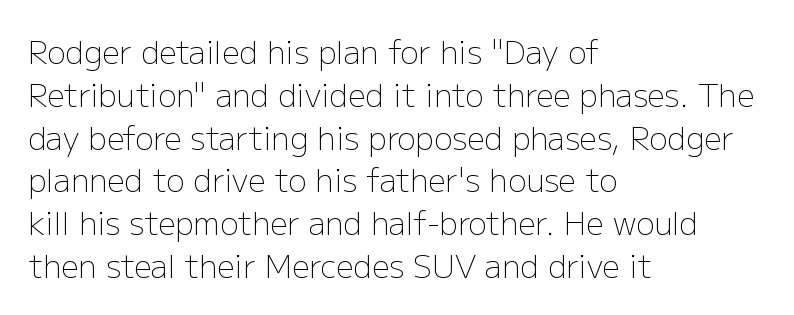
{"serif": "no", "italic": "no", "bold": "no", "weight": "light", "width": "normal", "stroke_contrast": "low", "x_height": "medium", "monospaced": "no", "underline": "no", "align": "left", "line_spacing": "normal", "line_spacing_ratio": 1.38, "letter_spacing": "normal", "letter_spacing_em": 0.0, "glyph_px": 31}
